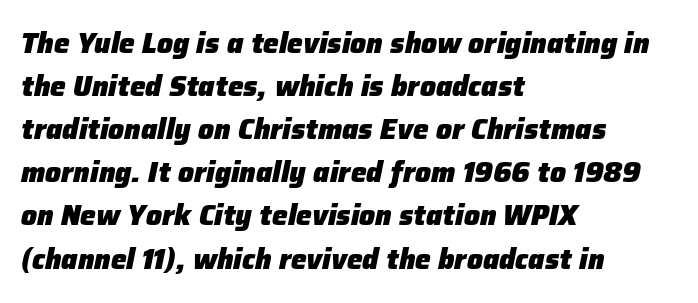
{"italic": "yes", "lean": "right", "slant_degrees": 12, "bold": "yes", "weight": "heavy", "width": "normal", "stroke_contrast": "low", "x_height": "medium", "monospaced": "no", "underline": "no", "align": "left", "line_spacing": "normal", "line_spacing_ratio": 1.54, "letter_spacing": "normal", "letter_spacing_em": 0.0, "glyph_px": 28}
